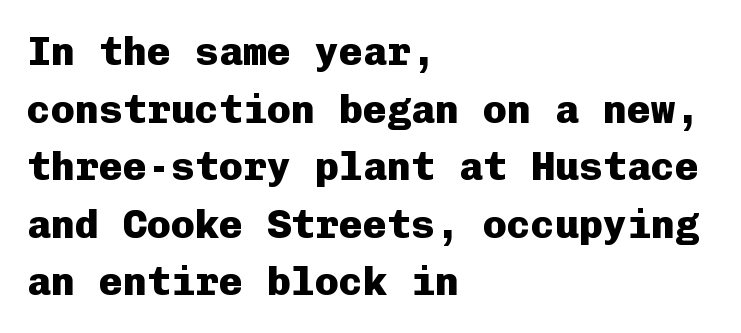
{"serif": "no", "italic": "no", "bold": "yes", "weight": "heavy", "width": "normal", "stroke_contrast": "low", "x_height": "medium", "monospaced": "yes", "underline": "no", "align": "left", "line_spacing": "normal", "line_spacing_ratio": 1.44, "letter_spacing": "normal", "letter_spacing_em": 0.0, "glyph_px": 40}
